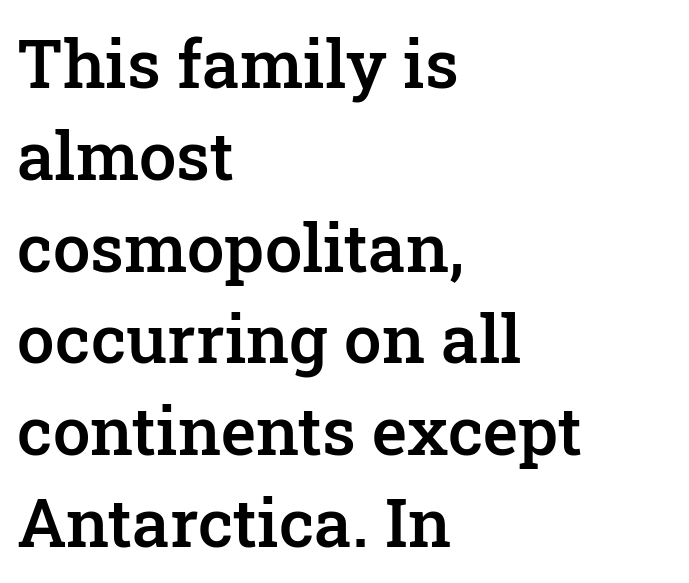
{"serif": "yes", "italic": "no", "bold": "semi", "weight": "semibold", "width": "normal", "stroke_contrast": "low", "x_height": "medium", "monospaced": "no", "underline": "no", "align": "left", "line_spacing": "normal", "line_spacing_ratio": 1.37, "letter_spacing": "normal", "letter_spacing_em": 0.0, "glyph_px": 67}
